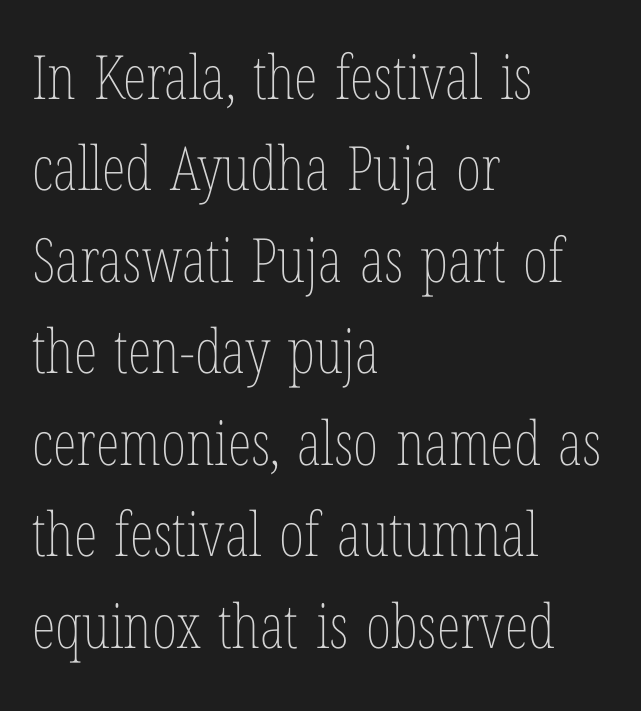
Q: Is the text bold? A: No.
Q: Is the text italic (slanted)? A: No, it is upright.
Q: Is the text underlined? A: No.
Q: How is the paragraph aligned? A: Left-aligned.
Q: Is the spacing between letters normal or unusually wide? A: Normal.
Q: Is the spacing between lines tight, normal or loose? A: Normal.
Q: Width (condensed, normal, or wide)? A: Condensed.
Q: Stroke contrast? A: Low.
Q: x-height? A: Medium.
Q: Monospaced? A: No.
